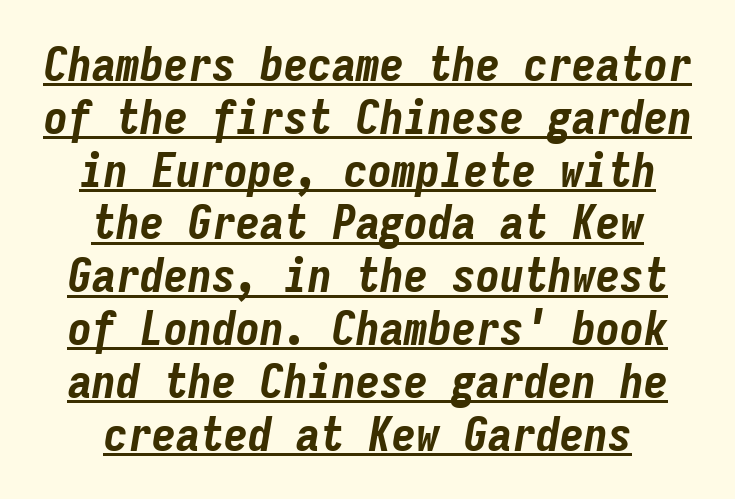
The image shows 48 px bold, condensed type, italic (leaning right), monospaced; set centered, tight line spacing (1.1x), normal letter spacing, underlined; low stroke contrast and a medium x-height.
